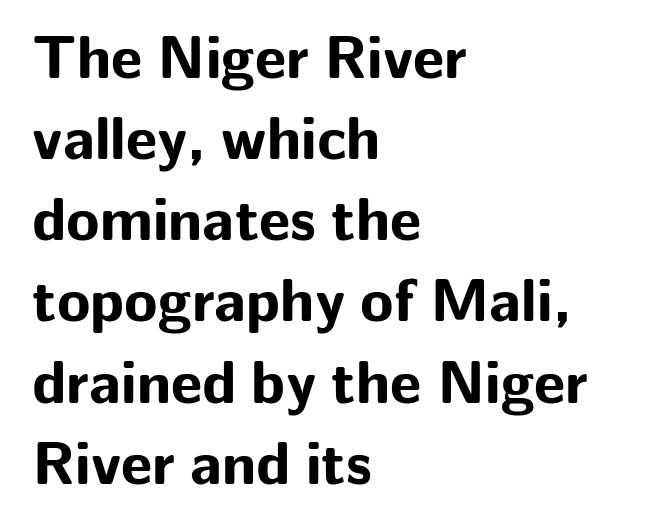
{"serif": "no", "italic": "no", "bold": "yes", "weight": "bold", "width": "normal", "stroke_contrast": "low", "x_height": "medium", "monospaced": "no", "underline": "no", "align": "left", "line_spacing": "normal", "line_spacing_ratio": 1.33, "letter_spacing": "normal", "letter_spacing_em": 0.0, "glyph_px": 61}
